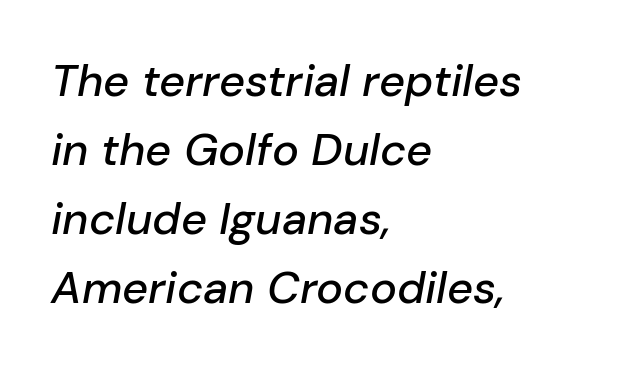
Q: Is the text italic (slanted)? A: Yes, it leans right by about 10 degrees.
Q: Is the text underlined? A: No.
Q: How is the paragraph aligned? A: Left-aligned.
Q: Is the spacing between letters normal or unusually wide? A: Normal.
Q: Is the spacing between lines tight, normal or loose? A: Normal.
Q: Width (condensed, normal, or wide)? A: Normal.
Q: Stroke contrast? A: Low.
Q: x-height? A: Medium.
Q: Monospaced? A: No.
